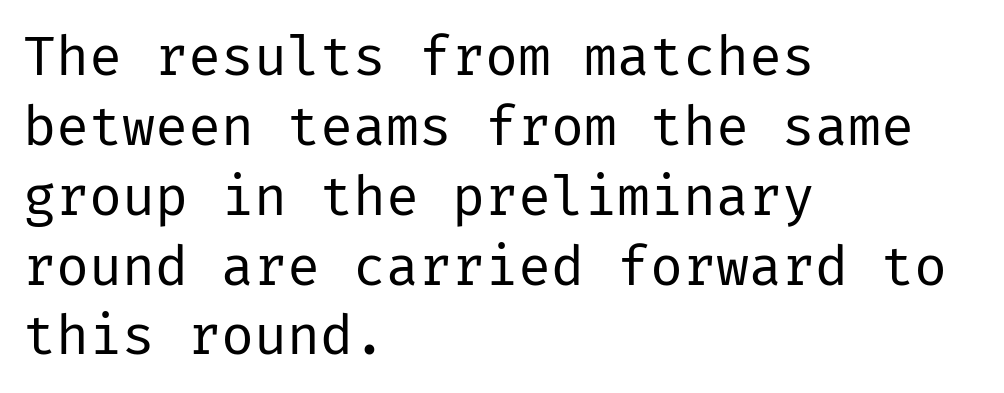
Q: Is the text bold? A: No.
Q: Is the text italic (slanted)? A: No, it is upright.
Q: Is the typeface a serif or a sans-serif typeface? A: Sans-serif.
Q: Is the text underlined? A: No.
Q: How is the paragraph aligned? A: Left-aligned.
Q: Is the spacing between letters normal or unusually wide? A: Normal.
Q: Is the spacing between lines tight, normal or loose? A: Normal.
Q: Width (condensed, normal, or wide)? A: Normal.
Q: Stroke contrast? A: Low.
Q: x-height? A: Medium.
